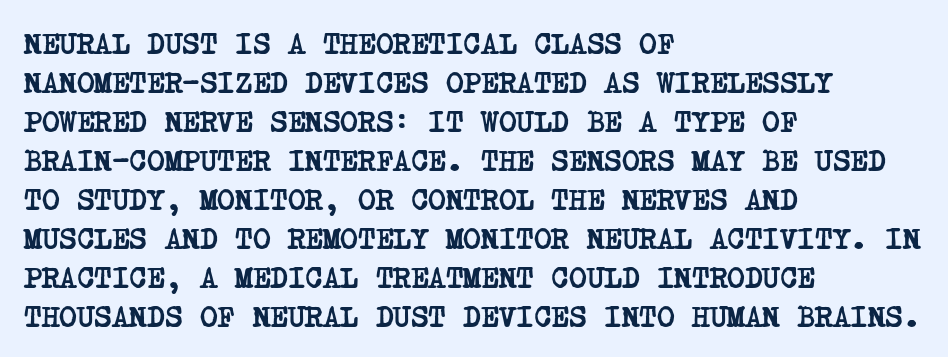
The face used here is rendered with its standard letterfit. Each glyph is drawn with heavy, bold strokes. This is serif lettering, the kind often seen in printed books. The zone under the glyphs is completely vacant.
